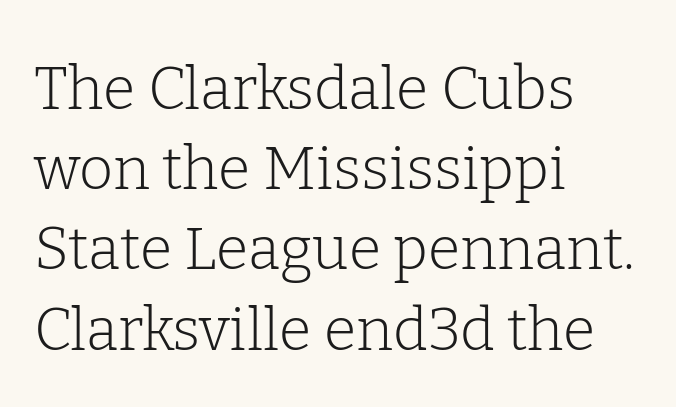
{"serif": "yes", "italic": "no", "bold": "no", "weight": "light", "width": "normal", "stroke_contrast": "low", "x_height": "medium", "monospaced": "no", "underline": "no", "align": "left", "line_spacing": "normal", "line_spacing_ratio": 1.36, "letter_spacing": "normal", "letter_spacing_em": 0.0, "glyph_px": 59}
